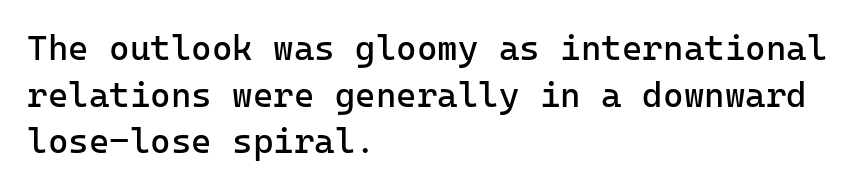
Q: Is the text bold? A: No.
Q: Is the text italic (slanted)? A: No, it is upright.
Q: Is the typeface a serif or a sans-serif typeface? A: Sans-serif.
Q: Is the text underlined? A: No.
Q: How is the paragraph aligned? A: Left-aligned.
Q: Is the spacing between letters normal or unusually wide? A: Normal.
Q: Is the spacing between lines tight, normal or loose? A: Normal.
Q: Width (condensed, normal, or wide)? A: Normal.
Q: Stroke contrast? A: Low.
Q: x-height? A: Medium.
